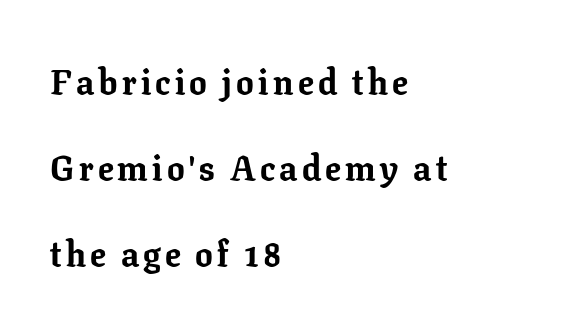
{"serif": "yes", "italic": "no", "bold": "yes", "weight": "bold", "width": "normal", "stroke_contrast": "low", "x_height": "medium", "monospaced": "no", "underline": "no", "align": "left", "line_spacing": "loose", "line_spacing_ratio": 2.46, "glyph_px": 35}
